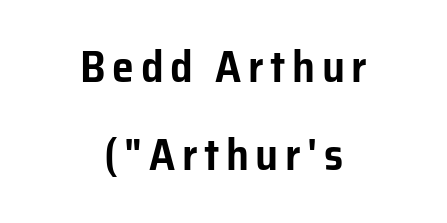
The image shows 44 px sans-serif type, upright; set centered, loose line spacing (2.01x), not underlined; low stroke contrast and a medium x-height.
